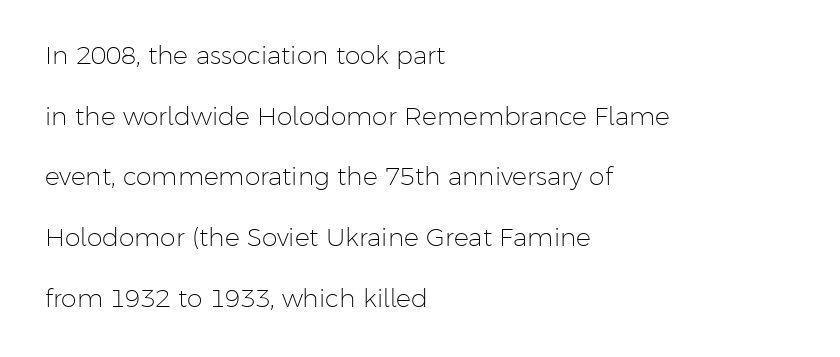
Regarding leading, the lines here are spaced well apart. Type without underlining. Style check: upright. Weight class: somewhere from thin through regular. The letters sit at their default tracking, neither squeezed nor spread. All the whitespace from short lines collects on the right.
